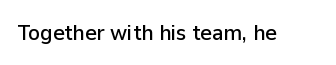
Tall strokes in this sample are plumb rather than angled. Short note: letters normally spaced. Lines of text with bare space underneath.
